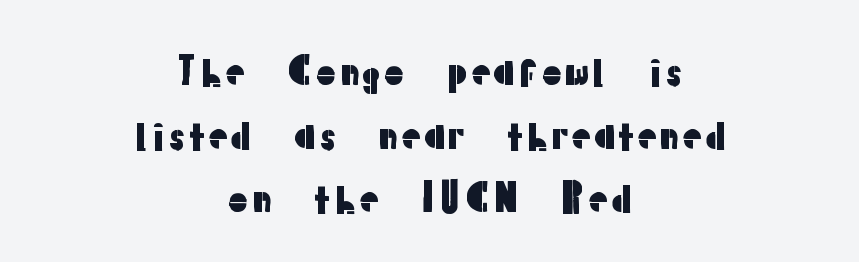
Q: Is the text italic (slanted)? A: No, it is upright.
Q: Is the typeface a serif or a sans-serif typeface? A: Sans-serif.
Q: Is the text underlined? A: No.
Q: How is the paragraph aligned? A: Centered.
Q: Is the spacing between letters normal or unusually wide? A: Normal.
Q: Is the spacing between lines tight, normal or loose? A: Normal.
Q: Width (condensed, normal, or wide)? A: Normal.
Q: Stroke contrast? A: Low.
Q: x-height? A: Medium.
Q: Monospaced? A: No.
